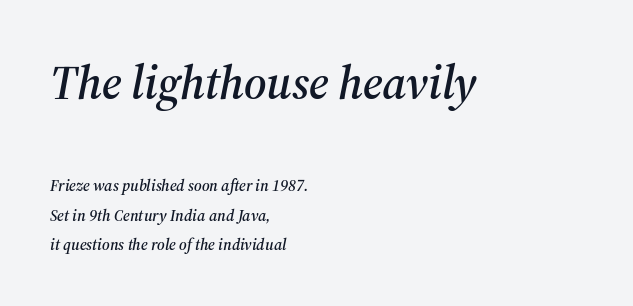
The image shows 47 px serif type, italic (leaning right); set left-aligned, line spacing 1.84x, normal letter spacing, not underlined; the first (top) block is 2.94x larger; medium stroke contrast and a medium x-height.
